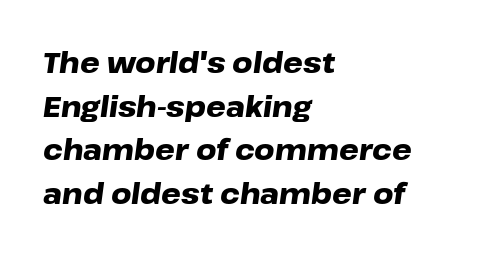
The image shows 28 px heavy, wide type, italic (leaning right); set left-aligned, normal line spacing (1.56x), normal letter spacing, not underlined; low stroke contrast and a medium x-height.
